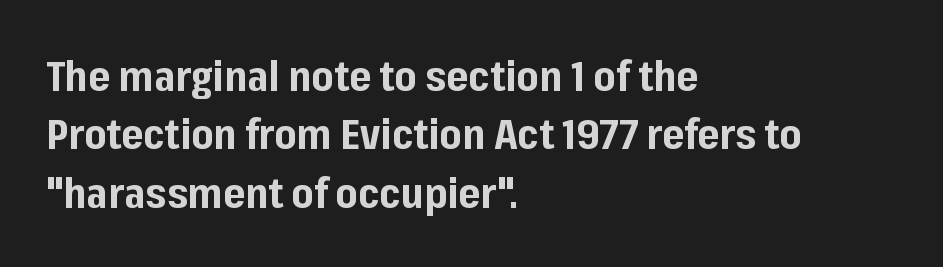
Layout note: lines flush left. This is the regular roman posture of the typeface. The leading is moderate, giving the passage an even texture. This is sans-serif lettering, the kind often seen on screens and signage. The passage shown is typed in a proportional face where columns would drift. Compared with an ordinary text face, these strokes are far heavier — a full bold.
